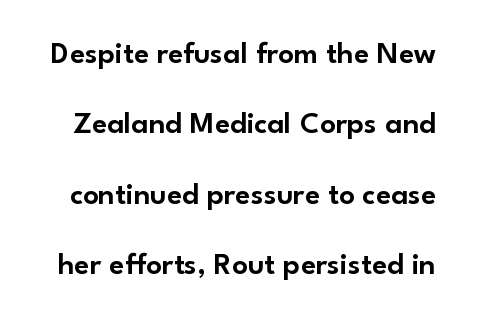
Stroke terminals: plain, sans-serif. Check the space under the baseline: it is left empty. Compared with typical body copy, the letter spacing here is the same. This block would shrink considerably if given ordinary leading; it's expanded now.
